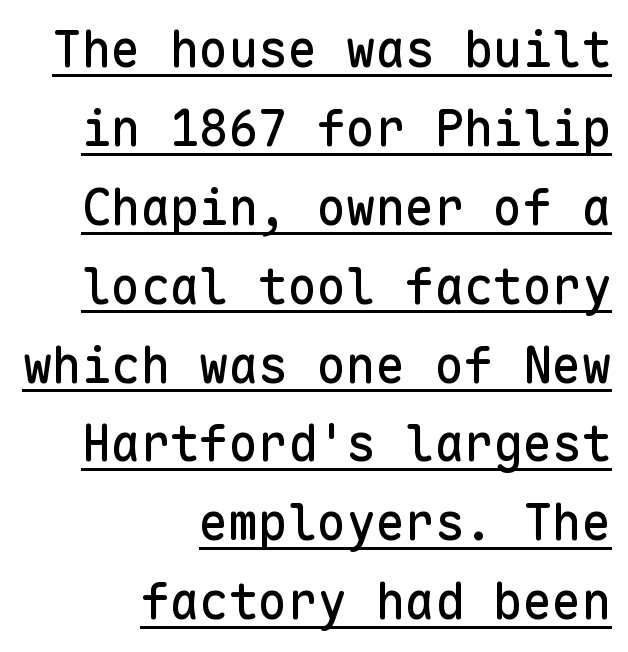
The image shows 49 px sans-serif type, upright, monospaced; set right-aligned, normal line spacing (1.61x), normal letter spacing, underlined; low stroke contrast and a medium x-height.
